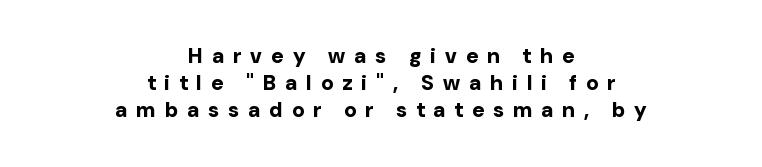
Plenty of ink on the page — the face is bold. Neither beginnings nor endings align; midpoints do. If you measured baseline to baseline, you'd find a middling distance. Plain, unruled lines of type. Students, note that the glyphs here are deliberately spaced far apart.
